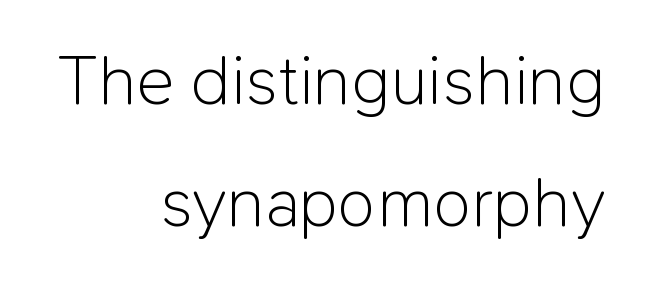
Q: Is the text bold? A: No.
Q: Is the text italic (slanted)? A: No, it is upright.
Q: Is the typeface a serif or a sans-serif typeface? A: Sans-serif.
Q: Is the text underlined? A: No.
Q: How is the paragraph aligned? A: Right-aligned.
Q: Is the spacing between letters normal or unusually wide? A: Normal.
Q: Width (condensed, normal, or wide)? A: Normal.
Q: Stroke contrast? A: Low.
Q: x-height? A: Medium.
Q: Monospaced? A: No.
